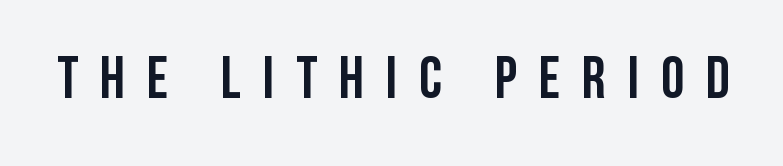
Stroke terminals: plain, sans-serif. Underline: absent. A typesetter would mark this as roman, not italic. A dark, heavy texture on the line: the type is bold. The rendering uses natural spacing where letterforms have individual widths.
